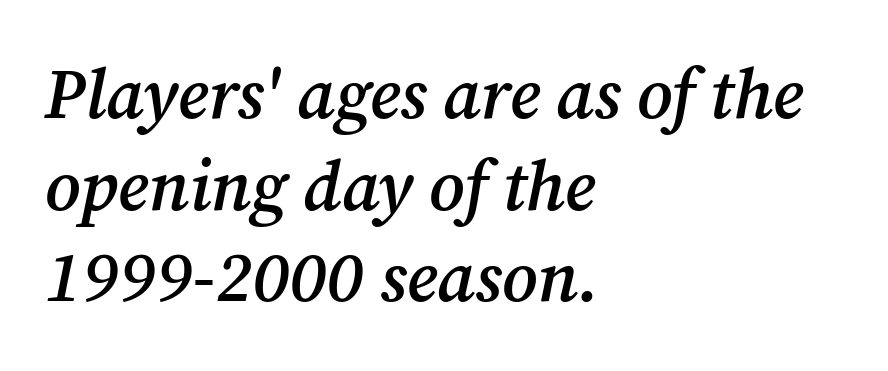
The image shows 70 px semibold serif type, italic (leaning right); set left-aligned, normal line spacing (1.31x), normal letter spacing, not underlined; medium stroke contrast and a medium x-height.
